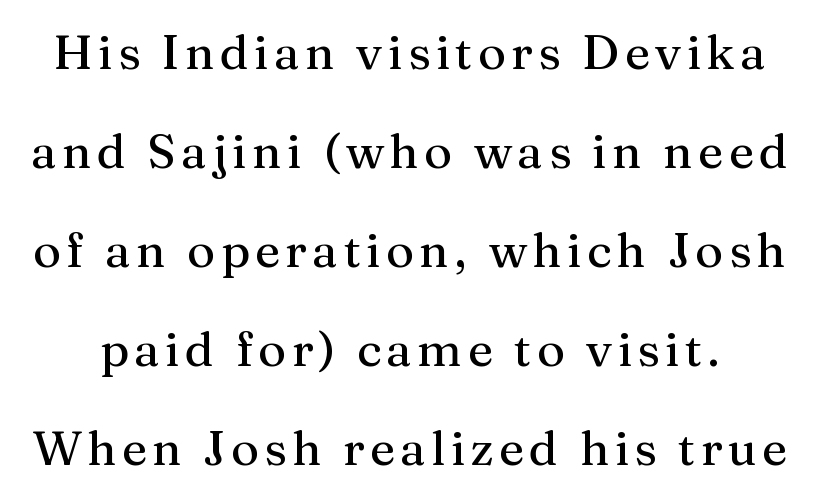
Type style note: has serifs. These lines stand farther apart than default settings would place them. Lines of text with bare space underneath. The font's upright variant was chosen for this text.
